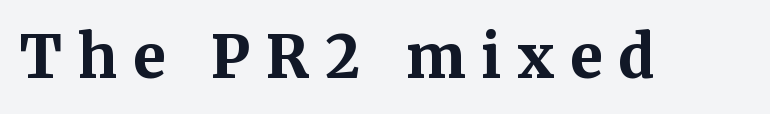
{"serif": "yes", "italic": "no", "bold": "yes", "weight": "bold", "width": "normal", "stroke_contrast": "medium", "x_height": "medium", "monospaced": "no", "underline": "no", "letter_spacing": "wide", "letter_spacing_em": 0.27, "glyph_px": 59}
